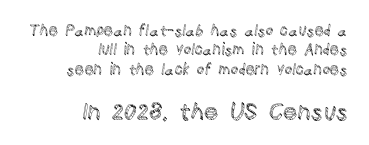
{"underline": "no", "align": "right", "line_spacing": "normal", "line_spacing_ratio": 1.3, "letter_spacing": "normal", "letter_spacing_em": 0.0, "larger_block": "second", "size_ratio": 1.53, "glyph_px": 23}
